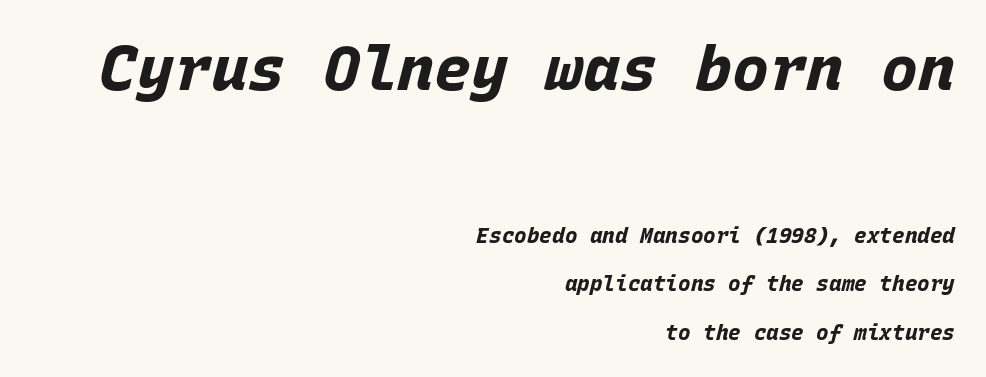
The words here are not underlined. Size contrast runs from large at the top to small at the bottom. The lettering tilts uniformly, giving the passage an italic look. Baseline-to-baseline distance is far greater than the letter height. Monospaced: the letters line up in strict vertical columns.
